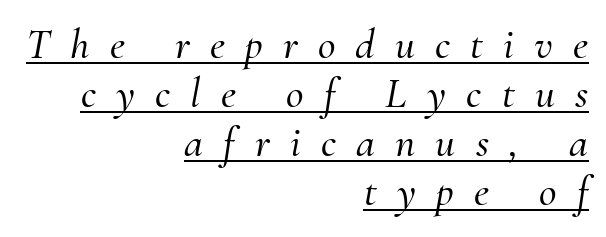
Q: Is the text italic (slanted)? A: Yes, it leans right by about 10 degrees.
Q: Is the typeface a serif or a sans-serif typeface? A: Serif.
Q: Is the text underlined? A: Yes.
Q: How is the paragraph aligned? A: Right-aligned.
Q: Is the spacing between letters normal or unusually wide? A: Unusually wide.
Q: Is the spacing between lines tight, normal or loose? A: Tight.
Q: Width (condensed, normal, or wide)? A: Normal.
Q: Stroke contrast? A: Medium.
Q: x-height? A: Small.
Q: Monospaced? A: No.
